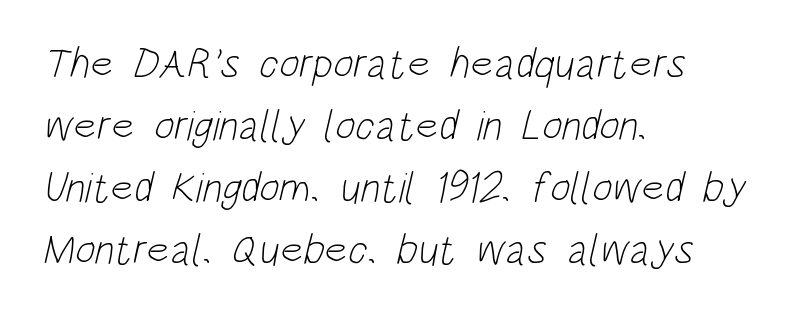
The image shows 43 px light, condensed sans-serif type; set left-aligned, normal line spacing (1.44x), normal letter spacing, not underlined; low stroke contrast and a large x-height.
